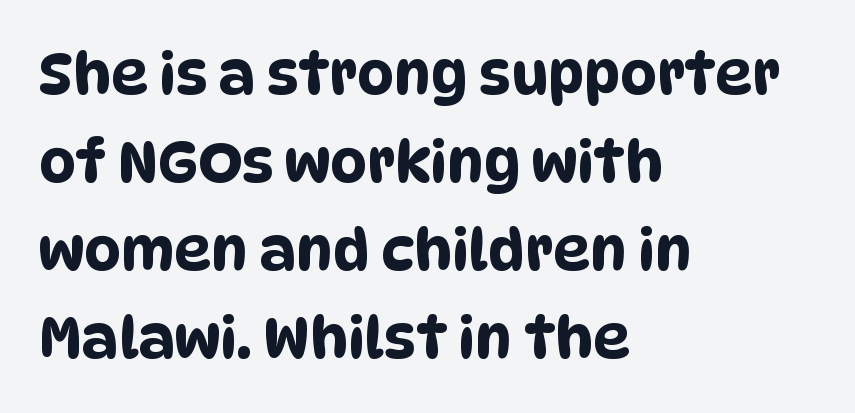
The image shows 58 px condensed sans-serif type; set left-aligned, normal line spacing (1.52x), normal letter spacing, not underlined; low stroke contrast and a large x-height.
